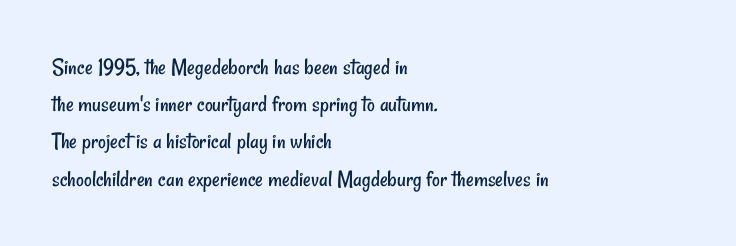
{"bold": "no", "underline": "no", "align": "left", "line_spacing": "normal", "line_spacing_ratio": 1.55, "letter_spacing": "normal", "letter_spacing_em": 0.0, "glyph_px": 24}
